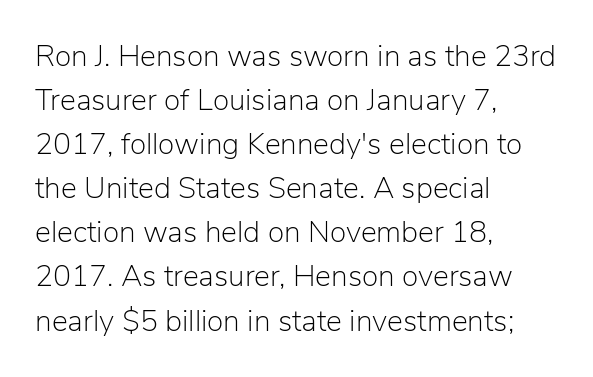
Unmarked baselines from the first word to the last. Quick note: interline space is typical. Vertical stems look standard width or narrower in stroke. Students, note that the glyphs here touch the page at normal intervals. Every row of glyphs begins at an identical x-position on the left. The characters display no serif detailing; their extremities are plain.
